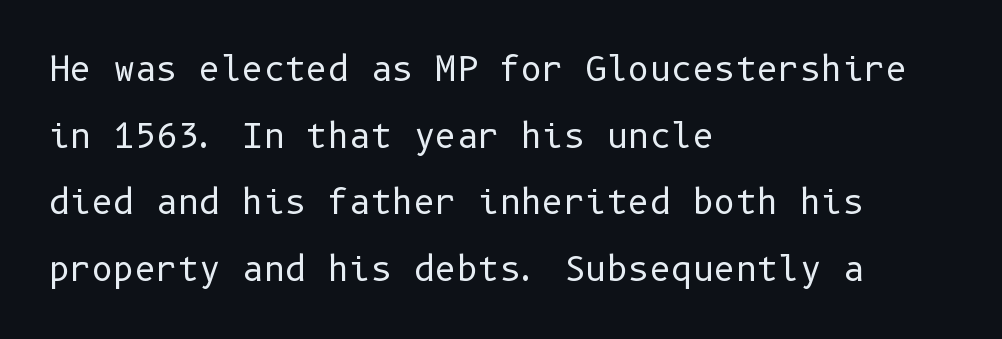
{"serif": "no", "italic": "no", "bold": "no", "weight": "regular", "width": "normal", "stroke_contrast": "low", "x_height": "medium", "underline": "no", "align": "left", "line_spacing": "loose", "line_spacing_ratio": 2.02, "letter_spacing": "normal", "letter_spacing_em": 0.0, "glyph_px": 33}
